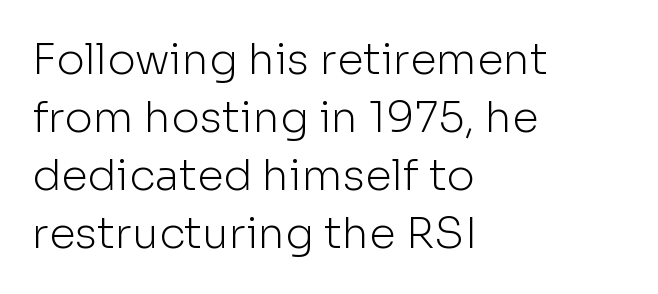
{"serif": "no", "italic": "no", "bold": "no", "weight": "light", "width": "normal", "stroke_contrast": "low", "x_height": "medium", "monospaced": "no", "underline": "no", "align": "left", "line_spacing": "normal", "line_spacing_ratio": 1.35, "letter_spacing": "normal", "letter_spacing_em": 0.0, "glyph_px": 43}
